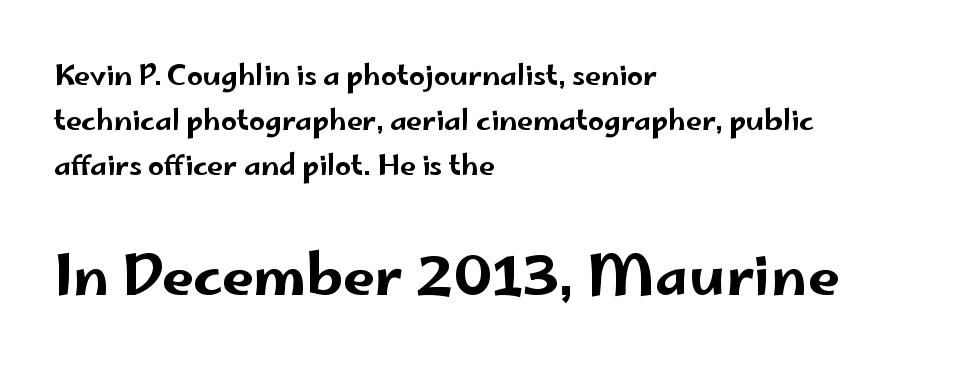
Q: Is the text italic (slanted)? A: No, it is upright.
Q: Is the typeface a serif or a sans-serif typeface? A: Sans-serif.
Q: Is the text underlined? A: No.
Q: How is the paragraph aligned? A: Left-aligned.
Q: Is the spacing between letters normal or unusually wide? A: Normal.
Q: Is the spacing between lines tight, normal or loose? A: Normal.
Q: Which block of text is set in a larger size, the first (top) or the second (bottom)? A: The second (bottom) one.
Q: Width (condensed, normal, or wide)? A: Wide.
Q: Stroke contrast? A: Low.
Q: x-height? A: Small.
Q: Monospaced? A: No.
